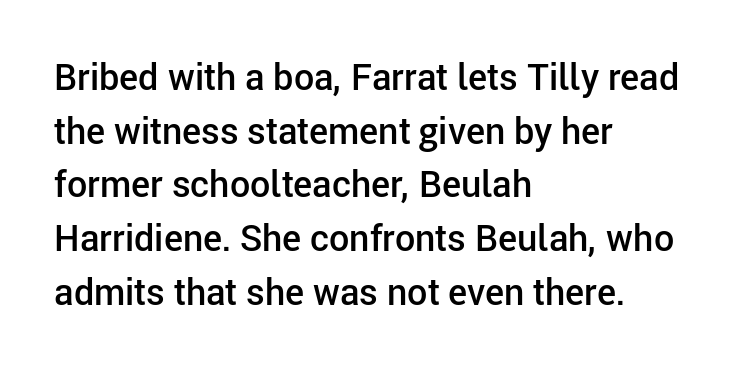
Q: Is the text bold? A: Semi-bold.
Q: Is the text italic (slanted)? A: No, it is upright.
Q: Is the typeface a serif or a sans-serif typeface? A: Sans-serif.
Q: Is the text underlined? A: No.
Q: How is the paragraph aligned? A: Left-aligned.
Q: Is the spacing between letters normal or unusually wide? A: Normal.
Q: Is the spacing between lines tight, normal or loose? A: Normal.
Q: Width (condensed, normal, or wide)? A: Normal.
Q: Stroke contrast? A: Low.
Q: x-height? A: Medium.
Q: Monospaced? A: No.
